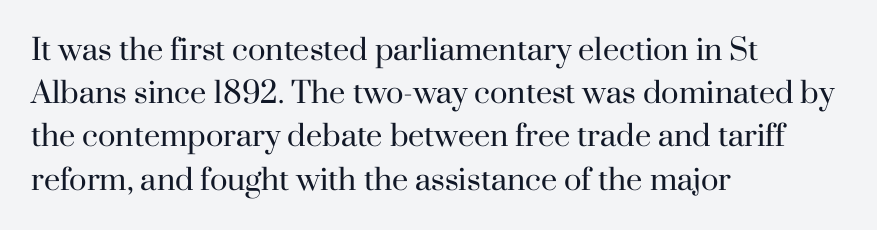
The words here are not underlined. Nobody touched the tracking dial on this one. Little horizontal feet cap the strokes, marking this as serif type. Reading down the column, the eye jumps a familiar distance to each next line. The letters stand upright; this is a roman face. Looks like regular typesetting: each glyph gets only the width it needs.
